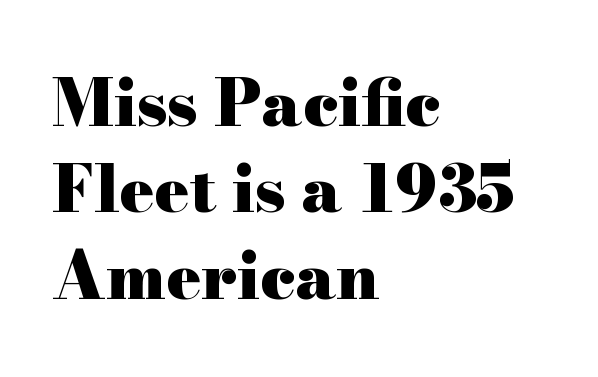
{"serif": "yes", "italic": "no", "bold": "yes", "weight": "heavy", "width": "wide", "stroke_contrast": "high", "x_height": "small", "monospaced": "no", "underline": "no", "align": "left", "line_spacing": "normal", "line_spacing_ratio": 1.33, "letter_spacing": "normal", "letter_spacing_em": 0.0, "glyph_px": 65}
